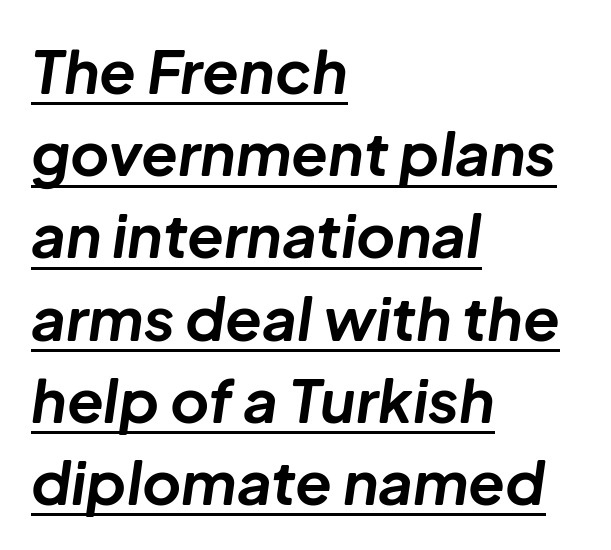
The text carries the slant typical of an italic or oblique font. The passage shown is typed in a proportional face where columns would drift. The sample has been set heavy, in full bold. Casual observation: everything's shoved over to the left.
